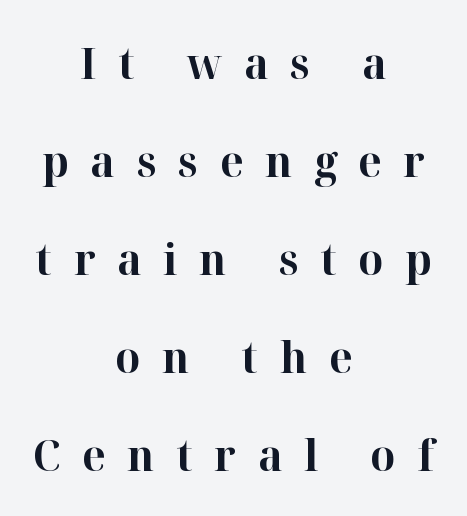
Proportional: the letters do not fall into vertical columns. The rag falls on both sides of this text block equally. The face used here is rendered with a markedly widened letterfit. The font is running at its bold setting.
